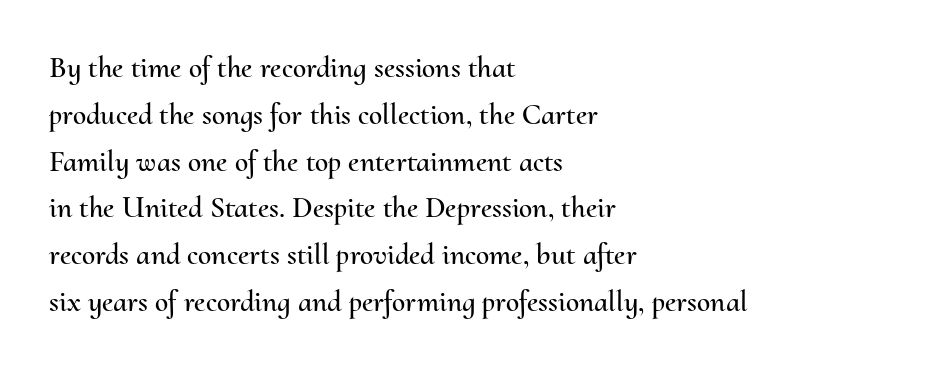
{"italic": "no", "width": "normal", "stroke_contrast": "medium", "x_height": "small", "monospaced": "no", "underline": "no", "align": "left", "line_spacing": "normal", "line_spacing_ratio": 1.56, "letter_spacing": "normal", "letter_spacing_em": 0.0, "glyph_px": 30}
